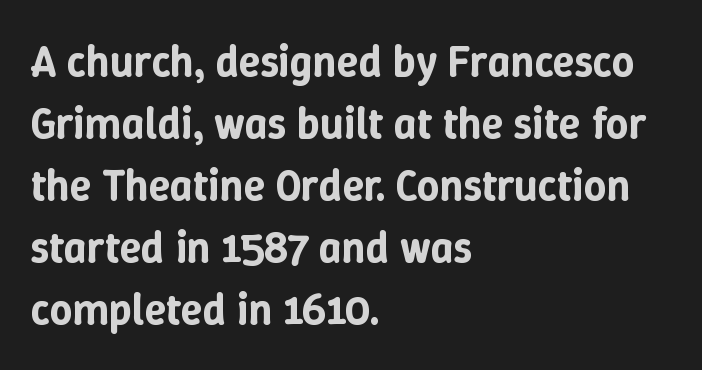
Q: Is the text italic (slanted)? A: No, it is upright.
Q: Is the text underlined? A: No.
Q: How is the paragraph aligned? A: Left-aligned.
Q: Is the spacing between letters normal or unusually wide? A: Normal.
Q: Is the spacing between lines tight, normal or loose? A: Normal.
Q: Width (condensed, normal, or wide)? A: Normal.
Q: Stroke contrast? A: Low.
Q: x-height? A: Medium.
Q: Monospaced? A: No.
